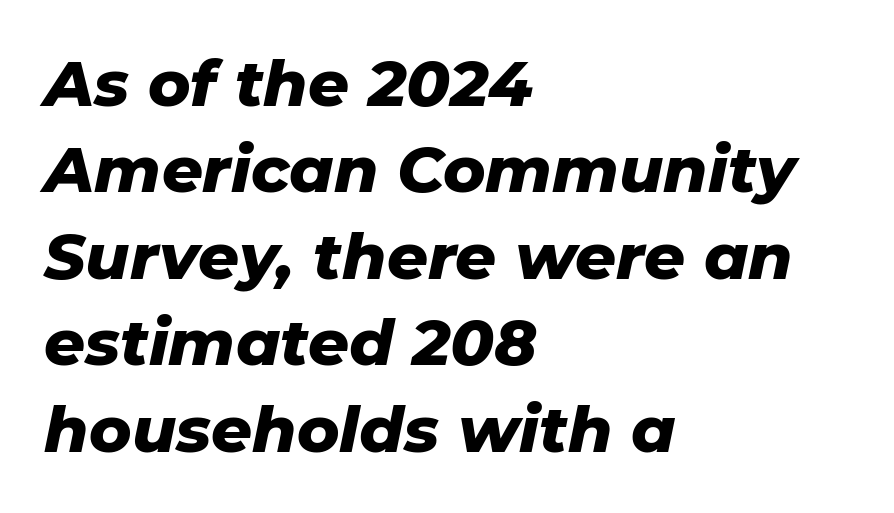
The image shows 64 px heavy type, italic (leaning right); set left-aligned, normal line spacing (1.35x), normal letter spacing, not underlined; low stroke contrast and a medium x-height.
